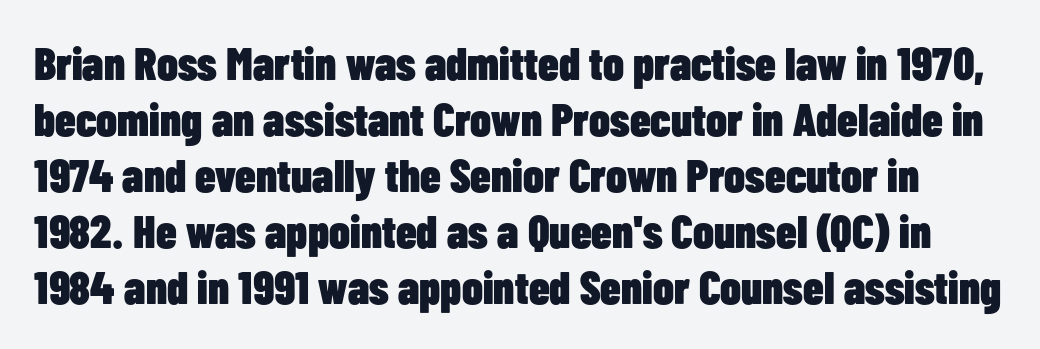
{"serif": "no", "italic": "no", "bold": "yes", "weight": "heavy", "width": "condensed", "stroke_contrast": "low", "x_height": "medium", "monospaced": "no", "underline": "no", "line_spacing_ratio": 1.22, "letter_spacing": "normal", "letter_spacing_em": 0.0, "glyph_px": 46}
